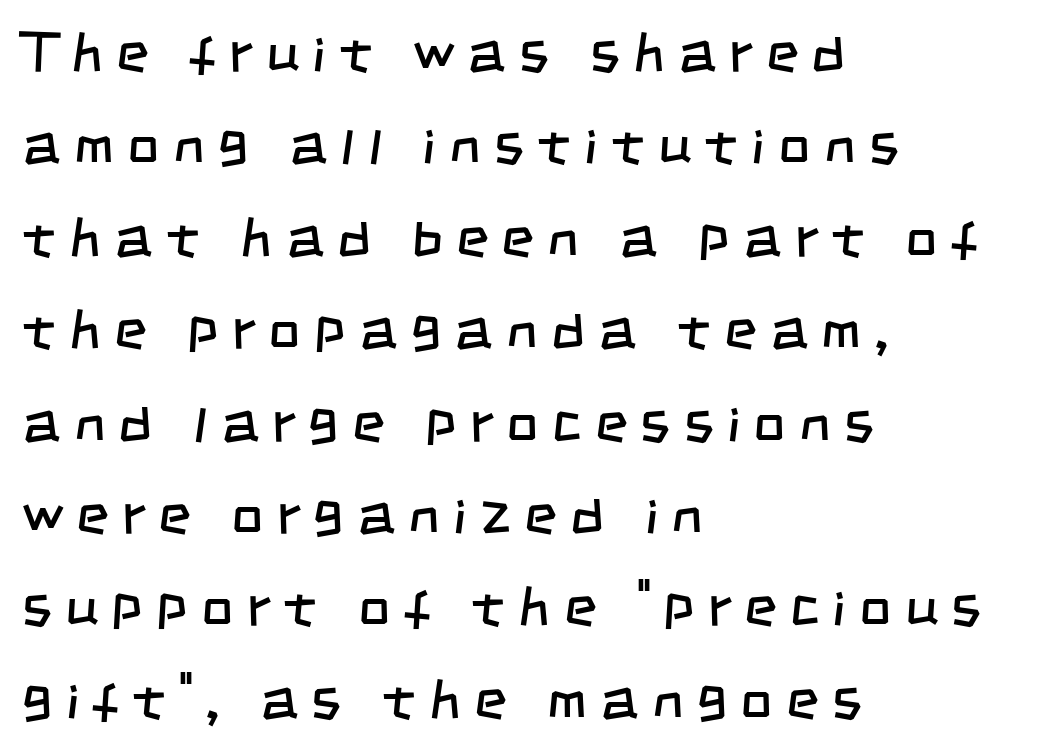
{"serif": "no", "bold": "no", "weight": "regular", "width": "condensed", "stroke_contrast": "low", "x_height": "large", "monospaced": "no", "underline": "no", "align": "left", "line_spacing": "normal", "line_spacing_ratio": 1.65, "letter_spacing": "wide", "letter_spacing_em": 0.24, "glyph_px": 56}
